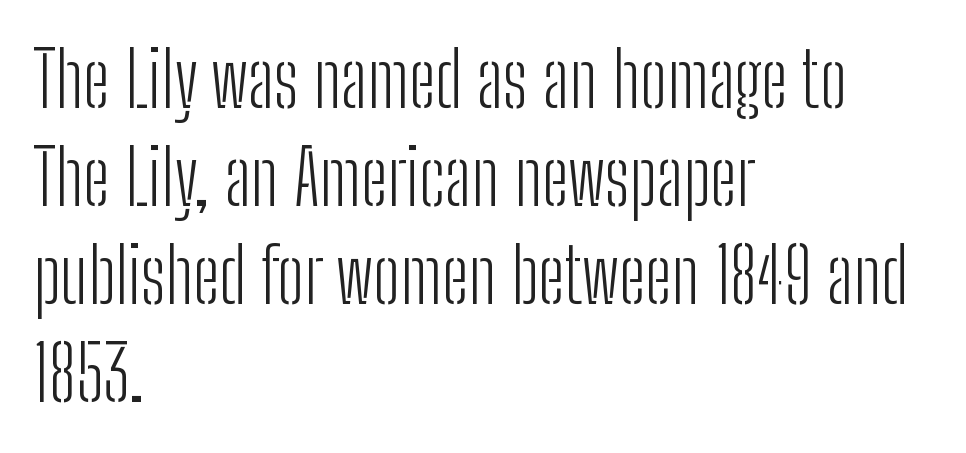
Decoration check: the copy has no underline. Inter-character spacing is left at the font's built-in metrics. Ink coverage per letter is moderate at most. Typeset ragged right — the left edge is the straight one. To sum up the face: it is a sans, with no serifs.
